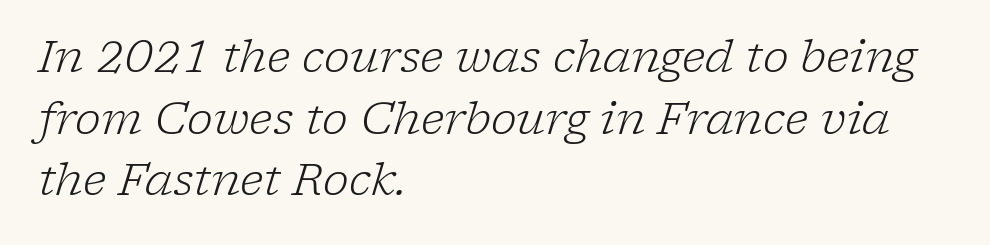
{"serif": "yes", "italic": "yes", "lean": "right", "slant_degrees": 17, "bold": "no", "weight": "light", "width": "normal", "stroke_contrast": "low", "x_height": "medium", "monospaced": "no", "underline": "no", "align": "left", "line_spacing": "normal", "line_spacing_ratio": 1.4, "letter_spacing": "normal", "letter_spacing_em": 0.0, "glyph_px": 44}
